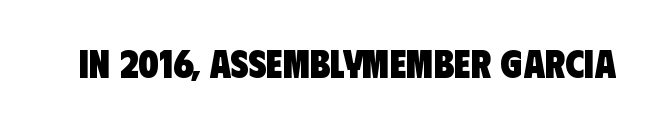
{"serif": "no", "bold": "yes", "weight": "heavy", "width": "condensed", "stroke_contrast": "low", "x_height": "large", "monospaced": "no", "underline": "no", "letter_spacing": "normal", "letter_spacing_em": 0.0, "glyph_px": 39}
